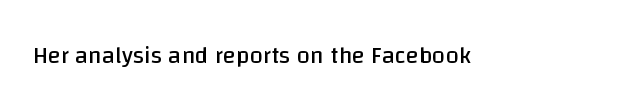
Only glyphs here, with clear space below each row. Notice how the stems are strictly vertical — no italics here. Between one letter and the next there's only the usual sliver of space. Is this a heavy cut? Hardly; it is regular or lighter.
